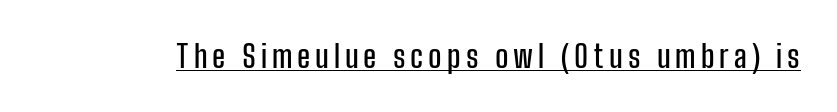
{"serif": "no", "italic": "no", "width": "condensed", "stroke_contrast": "low", "x_height": "medium", "monospaced": "no", "underline": "yes", "glyph_px": 31}
